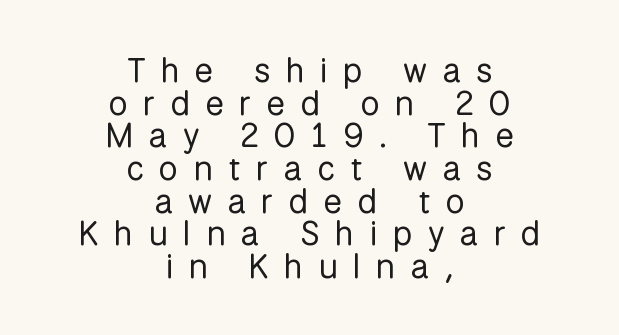
Q: Is the text bold? A: No.
Q: Is the text italic (slanted)? A: No, it is upright.
Q: Is the typeface a serif or a sans-serif typeface? A: Sans-serif.
Q: Is the text underlined? A: No.
Q: How is the paragraph aligned? A: Centered.
Q: Is the spacing between letters normal or unusually wide? A: Unusually wide.
Q: Is the spacing between lines tight, normal or loose? A: Tight.
Q: Width (condensed, normal, or wide)? A: Normal.
Q: Stroke contrast? A: Low.
Q: x-height? A: Medium.
Q: Monospaced? A: No.
